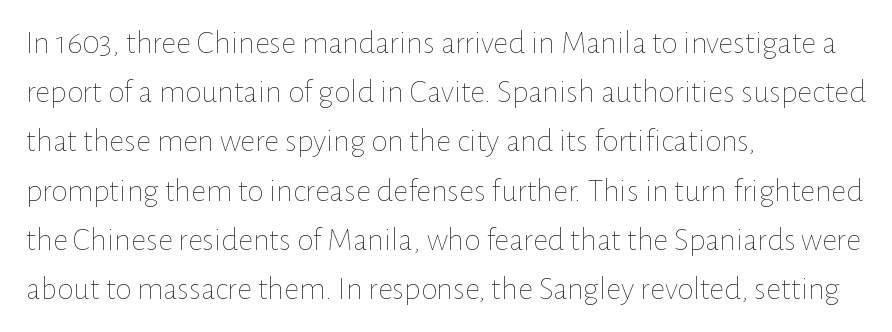
The image shows 33 px thin type, upright; set left-aligned, normal line spacing (1.49x), normal letter spacing, not underlined; low stroke contrast and a medium x-height.
